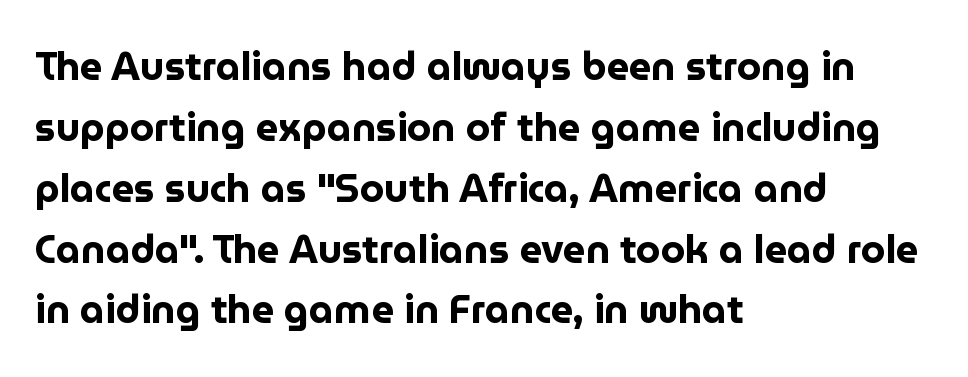
Q: Is the text bold? A: Yes.
Q: Is the text italic (slanted)? A: No, it is upright.
Q: Is the typeface a serif or a sans-serif typeface? A: Sans-serif.
Q: Is the text underlined? A: No.
Q: How is the paragraph aligned? A: Left-aligned.
Q: Is the spacing between letters normal or unusually wide? A: Normal.
Q: Is the spacing between lines tight, normal or loose? A: Normal.
Q: Width (condensed, normal, or wide)? A: Normal.
Q: Stroke contrast? A: Low.
Q: x-height? A: Medium.
Q: Monospaced? A: No.
